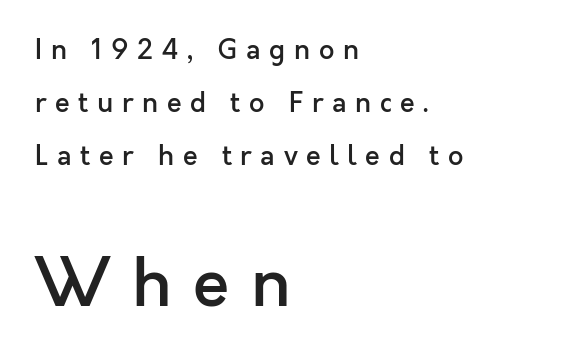
The image shows 67 px semibold sans-serif type, upright; set left-aligned, loose line spacing (1.96x), unusually wide letter spacing (+0.32 em), not underlined; the second (bottom) block is 2.48x larger; a medium x-height.
